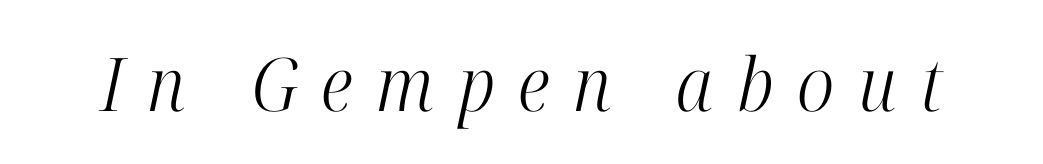
{"serif": "yes", "italic": "yes", "lean": "right", "slant_degrees": 12, "bold": "no", "weight": "light", "width": "condensed", "stroke_contrast": "high", "x_height": "medium", "monospaced": "no", "underline": "no", "letter_spacing": "wide", "letter_spacing_em": 0.32, "glyph_px": 74}
